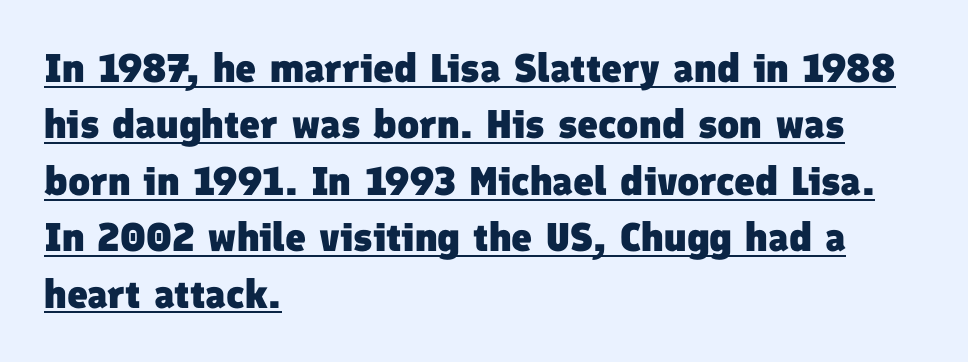
What kind of face is this? One without serifs — a sans. This rendering leaves character spacing at its baseline value. What decoration does the sample have? An underline. Do the characters align in a grid? No, the font is proportional.
